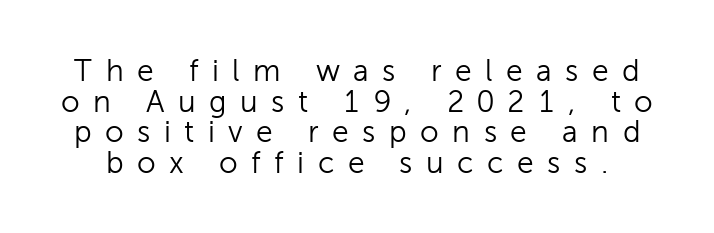
Q: Is the text bold? A: No.
Q: Is the text italic (slanted)? A: No, it is upright.
Q: Is the typeface a serif or a sans-serif typeface? A: Sans-serif.
Q: Is the text underlined? A: No.
Q: Is the spacing between letters normal or unusually wide? A: Unusually wide.
Q: Is the spacing between lines tight, normal or loose? A: Tight.
Q: Width (condensed, normal, or wide)? A: Normal.
Q: Stroke contrast? A: Low.
Q: x-height? A: Medium.
Q: Monospaced? A: No.
